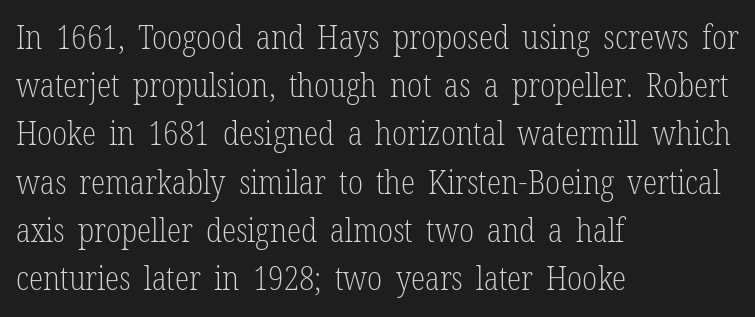
Nope, not italic — everything's standing straight. The letterforms sit shoulder to shoulder at normal distance. Character widths vary here, with narrow letters taking less room than wide ones. Stem width sits at or under what a default text font uses. Lines of text with bare space underneath.
